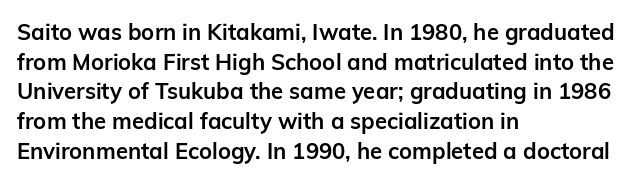
Q: Is the text bold? A: Yes.
Q: Is the text italic (slanted)? A: No, it is upright.
Q: Is the text underlined? A: No.
Q: How is the paragraph aligned? A: Left-aligned.
Q: Is the spacing between letters normal or unusually wide? A: Normal.
Q: Is the spacing between lines tight, normal or loose? A: Normal.
